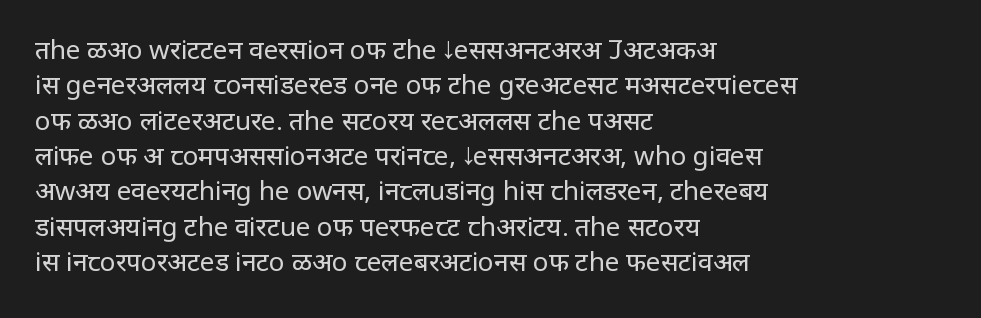
Q: Is the text bold? A: No.
Q: Is the text italic (slanted)? A: No, it is upright.
Q: Is the text underlined? A: No.
Q: How is the paragraph aligned? A: Left-aligned.
Q: Is the spacing between letters normal or unusually wide? A: Normal.
Q: Is the spacing between lines tight, normal or loose? A: Normal.
